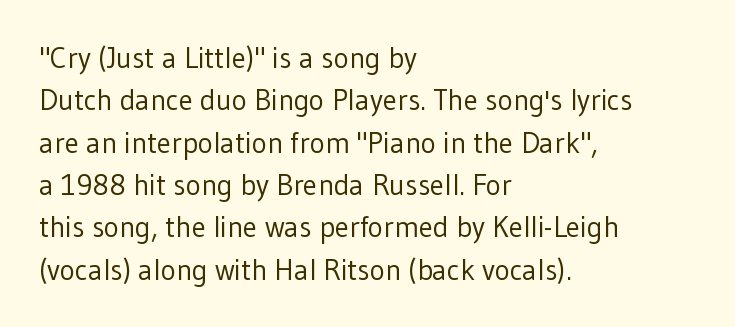
Quick note: not italic, upright. Nobody touched the tracking dial on this one. Teacher's note: observe the even left margin — that is flush-left alignment. No heavy texture on the line: the type isn't bold. Serifs: no, the terminals of the letterforms are clean. Each letter keeps its own natural width here, so spacing adapts to shape.
